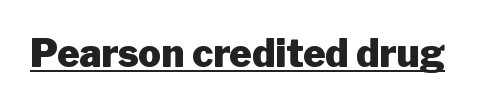
{"serif": "no", "italic": "no", "bold": "yes", "weight": "heavy", "width": "normal", "stroke_contrast": "low", "x_height": "medium", "monospaced": "no", "underline": "yes", "letter_spacing": "normal", "letter_spacing_em": 0.0, "glyph_px": 38}
